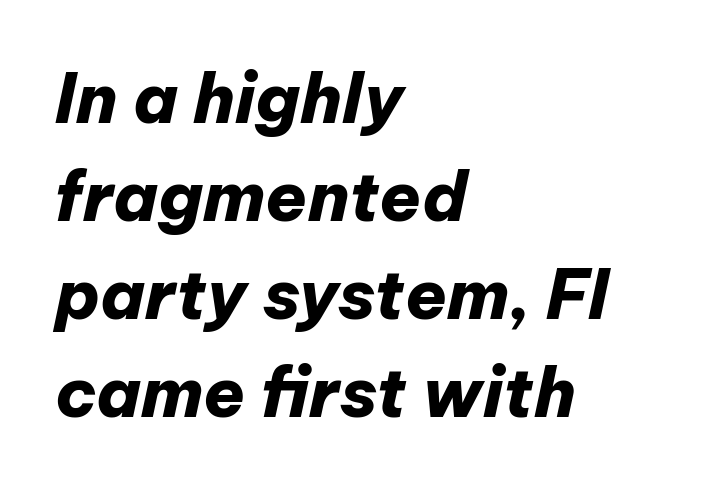
{"italic": "yes", "lean": "right", "slant_degrees": 12, "bold": "yes", "weight": "heavy", "width": "normal", "stroke_contrast": "low", "x_height": "medium", "monospaced": "no", "underline": "no", "align": "left", "line_spacing": "normal", "line_spacing_ratio": 1.44, "letter_spacing": "normal", "letter_spacing_em": 0.0, "glyph_px": 68}
